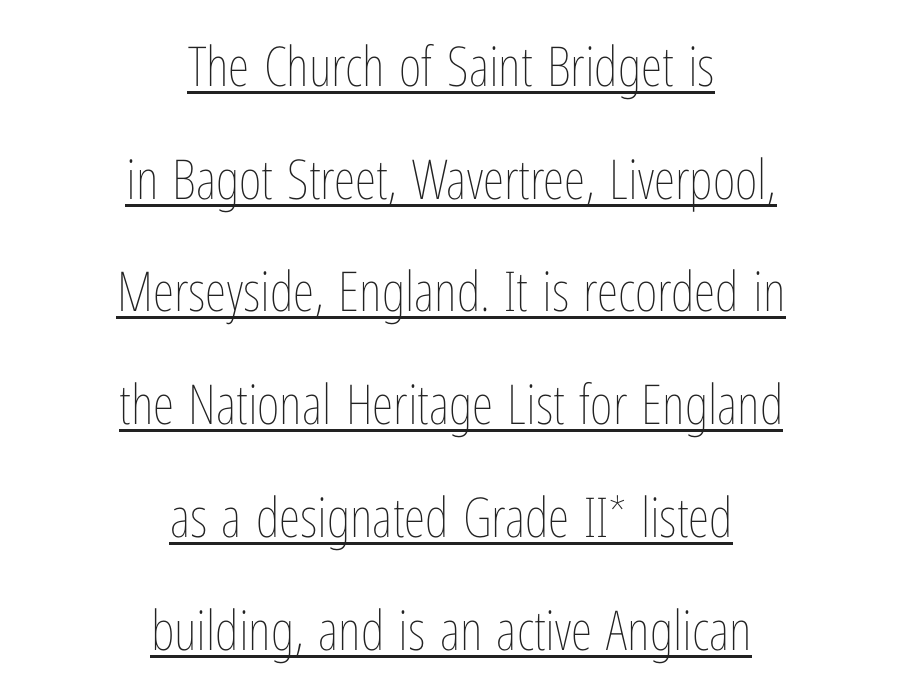
This rendering leaves character spacing at its baseline value. A roman cut, with each character standing at attention. Caption: lettering with a line underneath. Looks like regular typesetting: each glyph gets only the width it needs.
